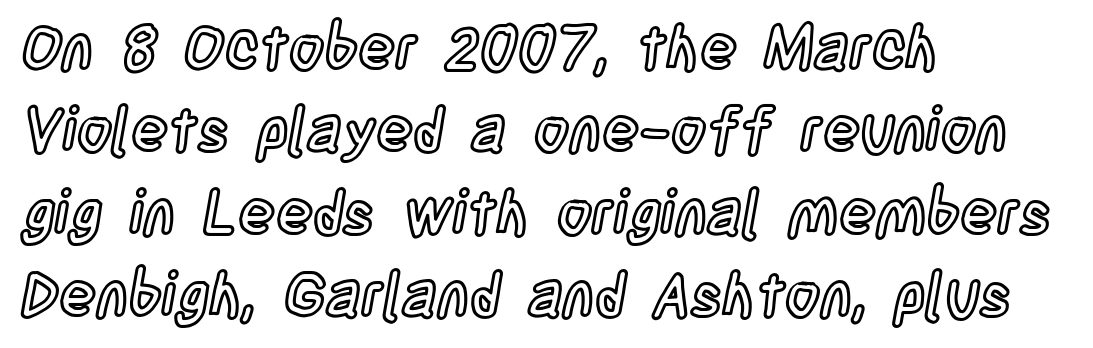
The image shows 61 px condensed type; set left-aligned, normal line spacing (1.35x), normal letter spacing, not underlined; a large x-height.
